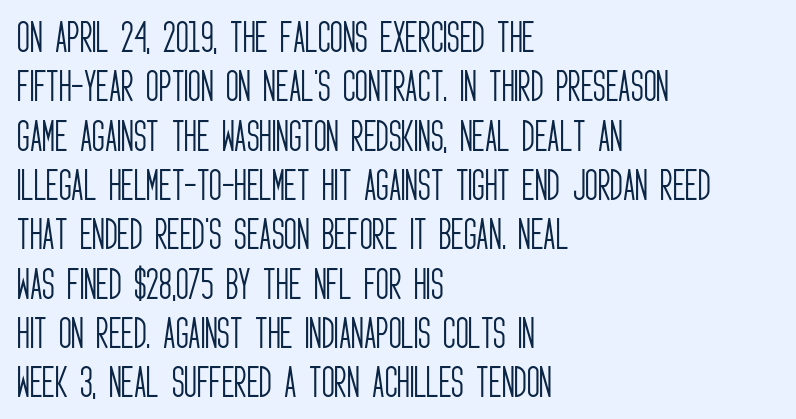
{"serif": "no", "italic": "no", "bold": "no", "weight": "light", "width": "condensed", "stroke_contrast": "low", "x_height": "large", "monospaced": "no", "underline": "no", "align": "left", "line_spacing": "normal", "line_spacing_ratio": 1.41, "letter_spacing": "normal", "letter_spacing_em": 0.0, "glyph_px": 35}
